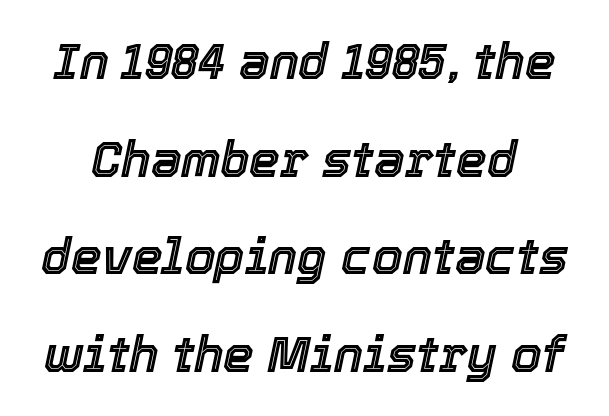
{"italic": "yes", "lean": "right", "slant_degrees": 12, "width": "normal", "x_height": "medium", "monospaced": "no", "underline": "no", "line_spacing": "loose", "line_spacing_ratio": 1.99, "letter_spacing": "normal", "letter_spacing_em": 0.0, "glyph_px": 49}
